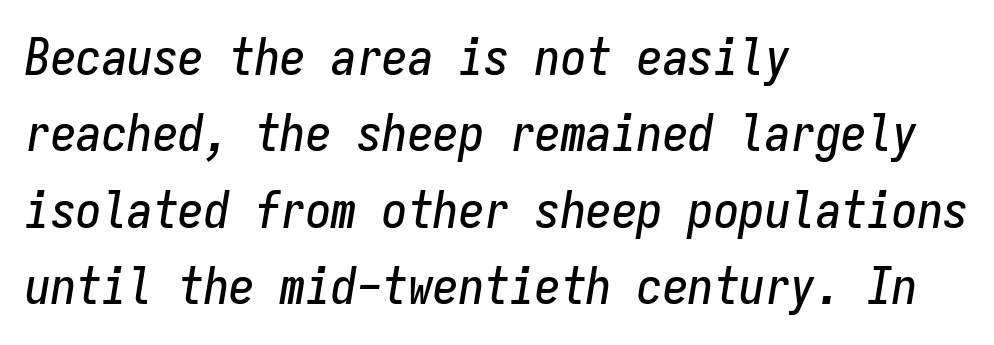
Q: Is the text italic (slanted)? A: Yes, it leans right by about 9 degrees.
Q: Is the text underlined? A: No.
Q: How is the paragraph aligned? A: Left-aligned.
Q: Is the spacing between letters normal or unusually wide? A: Normal.
Q: Is the spacing between lines tight, normal or loose? A: Normal.
Q: Width (condensed, normal, or wide)? A: Condensed.
Q: Stroke contrast? A: Low.
Q: x-height? A: Medium.
Q: Monospaced? A: Yes.
